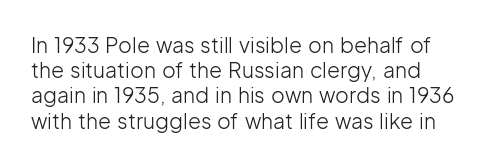
{"italic": "no", "bold": "no", "underline": "no", "line_spacing_ratio": 1.2, "letter_spacing": "normal", "letter_spacing_em": 0.0, "glyph_px": 21}
